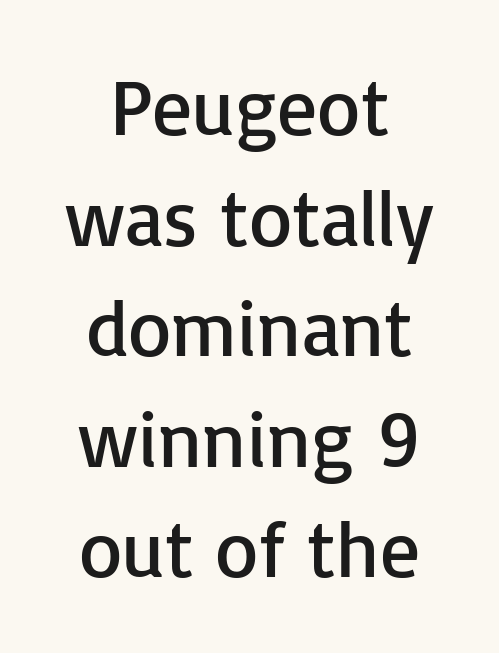
{"serif": "no", "italic": "no", "bold": "no", "weight": "regular", "width": "normal", "stroke_contrast": "low", "x_height": "medium", "monospaced": "no", "underline": "no", "align": "center", "line_spacing": "normal", "line_spacing_ratio": 1.4, "letter_spacing": "normal", "letter_spacing_em": 0.0, "glyph_px": 79}
